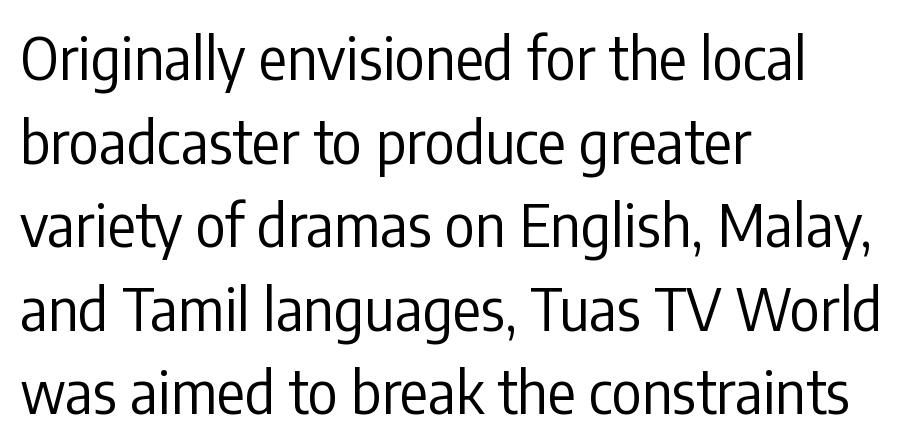
Q: Is the text bold? A: No.
Q: Is the text italic (slanted)? A: No, it is upright.
Q: Is the typeface a serif or a sans-serif typeface? A: Sans-serif.
Q: Is the text underlined? A: No.
Q: How is the paragraph aligned? A: Left-aligned.
Q: Is the spacing between letters normal or unusually wide? A: Normal.
Q: Is the spacing between lines tight, normal or loose? A: Normal.
Q: Width (condensed, normal, or wide)? A: Condensed.
Q: Stroke contrast? A: Low.
Q: x-height? A: Medium.
Q: Monospaced? A: No.
